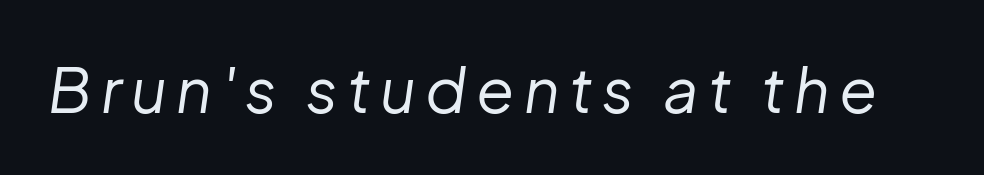
The image shows 62 px regular-weight type, italic (leaning right); set not underlined; low stroke contrast and a medium x-height.
